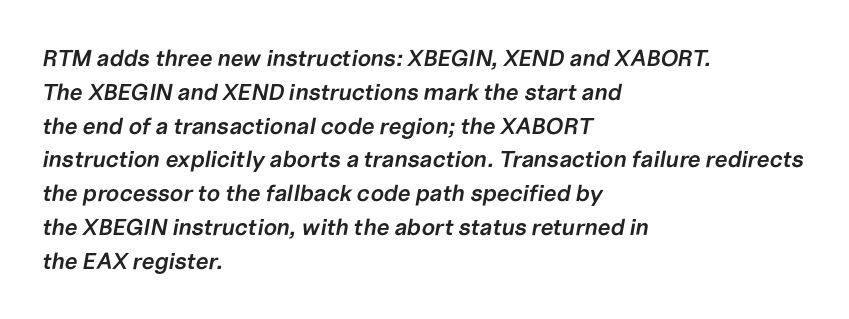
{"italic": "yes", "lean": "right", "slant_degrees": 10, "bold": "semi", "underline": "no", "align": "left", "line_spacing": "normal", "line_spacing_ratio": 1.47, "letter_spacing": "normal", "letter_spacing_em": 0.0, "glyph_px": 23}
